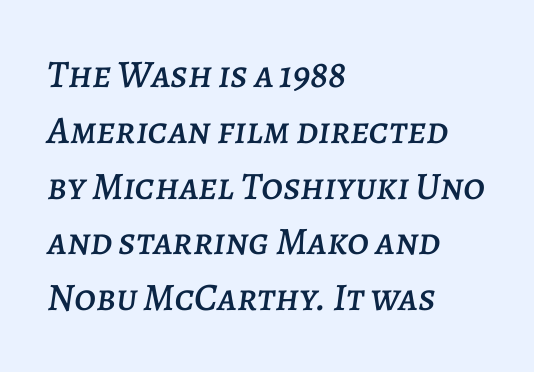
A typesetter would call this leading conventional body-copy spacing. Spacing verdict: proportional, widths tailored to each character. A bare baseline throughout the passage. Visually the block forms a straight wall on the left and a jagged coastline on the right. This rendering leaves character spacing at its baseline value.
